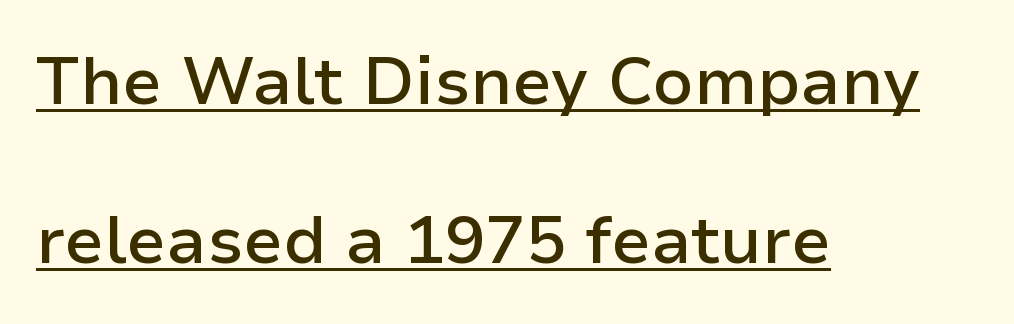
Q: Is the text bold? A: Semi-bold.
Q: Is the text italic (slanted)? A: No, it is upright.
Q: Is the typeface a serif or a sans-serif typeface? A: Sans-serif.
Q: Is the text underlined? A: Yes.
Q: How is the paragraph aligned? A: Left-aligned.
Q: Is the spacing between letters normal or unusually wide? A: Normal.
Q: Is the spacing between lines tight, normal or loose? A: Loose.
Q: Width (condensed, normal, or wide)? A: Normal.
Q: Stroke contrast? A: Low.
Q: x-height? A: Medium.
Q: Monospaced? A: No.
